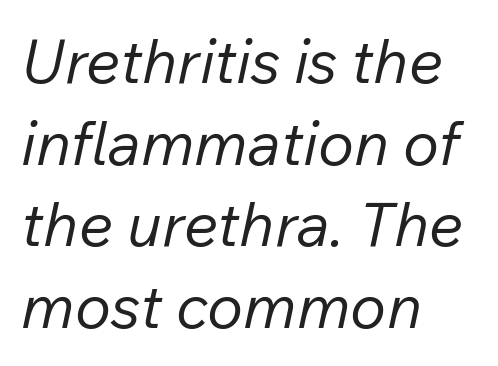
{"italic": "yes", "lean": "right", "slant_degrees": 12, "bold": "no", "weight": "regular", "width": "normal", "stroke_contrast": "low", "x_height": "medium", "monospaced": "no", "underline": "no", "align": "left", "line_spacing": "normal", "line_spacing_ratio": 1.34, "letter_spacing": "normal", "letter_spacing_em": 0.0, "glyph_px": 61}
